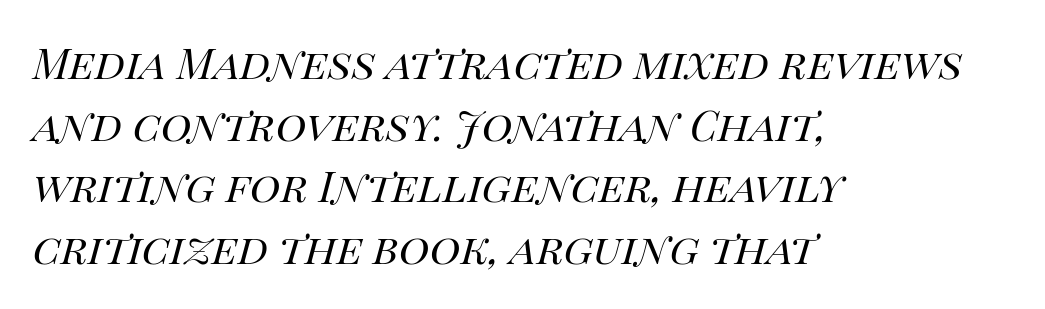
The image shows 42 px regular-weight type, italic (leaning right); set left-aligned, normal line spacing (1.47x), normal letter spacing, not underlined; high stroke contrast and a large x-height.
